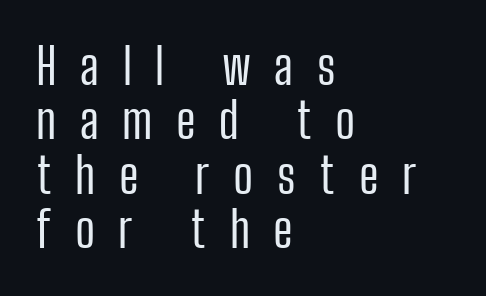
The image shows 49 px regular-weight, condensed sans-serif type, upright; set left-aligned, tight line spacing (1.11x), unusually wide letter spacing (+0.48 em), not underlined; low stroke contrast and a medium x-height.
